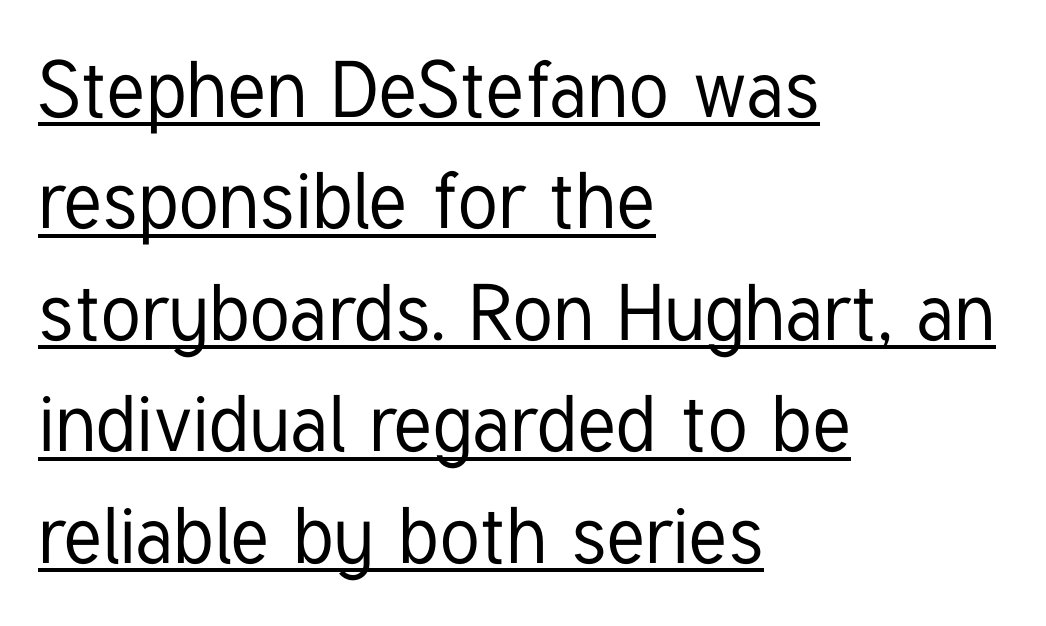
Q: Is the text italic (slanted)? A: No, it is upright.
Q: Is the typeface a serif or a sans-serif typeface? A: Sans-serif.
Q: Is the text underlined? A: Yes.
Q: How is the paragraph aligned? A: Left-aligned.
Q: Is the spacing between letters normal or unusually wide? A: Normal.
Q: Is the spacing between lines tight, normal or loose? A: Normal.
Q: Width (condensed, normal, or wide)? A: Condensed.
Q: Stroke contrast? A: Low.
Q: x-height? A: Medium.
Q: Monospaced? A: No.
